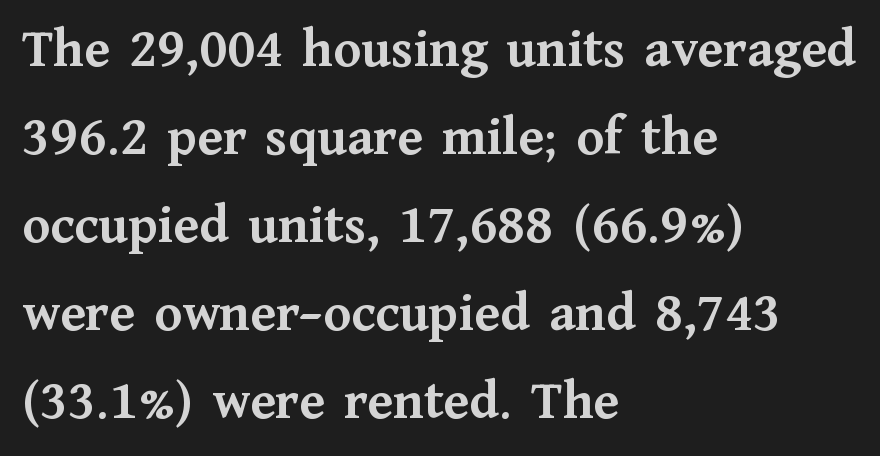
This rendering leaves character spacing at its baseline value. The setting favours the left margin, as ordinary paragraphs usually do. The rendering shows small feet on the letterforms — a serif design. Quick note: underline off. Italic: no, the glyphs are upright roman. Typesetter's note: full bold, strokes at maximum text heaviness.
